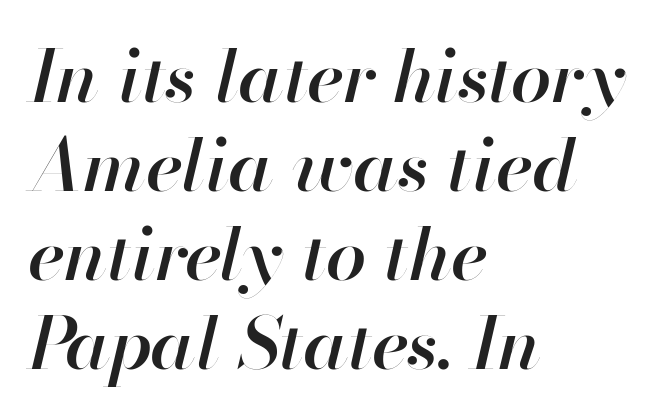
The image shows 73 px semibold type, italic (leaning right); set left-aligned, line spacing 1.22x, normal letter spacing, not underlined; high stroke contrast and a small x-height.
